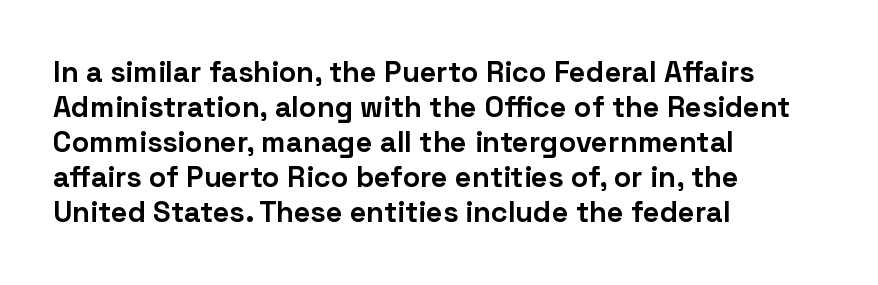
Q: Is the text bold? A: Yes.
Q: Is the text italic (slanted)? A: No, it is upright.
Q: Is the typeface a serif or a sans-serif typeface? A: Sans-serif.
Q: Is the text underlined? A: No.
Q: How is the paragraph aligned? A: Left-aligned.
Q: Is the spacing between letters normal or unusually wide? A: Normal.
Q: Width (condensed, normal, or wide)? A: Normal.
Q: Stroke contrast? A: Low.
Q: x-height? A: Medium.
Q: Monospaced? A: No.
